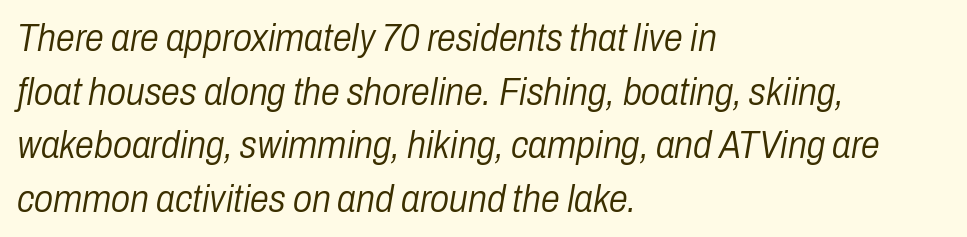
Q: Is the text bold? A: No.
Q: Is the text italic (slanted)? A: Yes, it leans right by about 10 degrees.
Q: Is the text underlined? A: No.
Q: How is the paragraph aligned? A: Left-aligned.
Q: Is the spacing between letters normal or unusually wide? A: Normal.
Q: Is the spacing between lines tight, normal or loose? A: Normal.
Q: Width (condensed, normal, or wide)? A: Condensed.
Q: Stroke contrast? A: Low.
Q: x-height? A: Medium.
Q: Monospaced? A: No.
